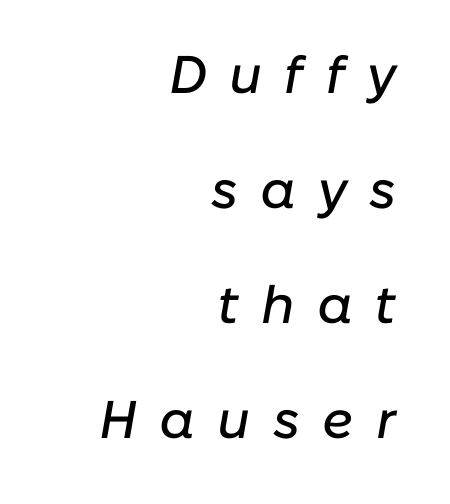
Students, observe: this is what heavily led, spacious text looks like. Spacing verdict: proportional, widths tailored to each character. Horizontal alignment here is rightward, an uncommon choice for prose. Plain, unruled lines of type. The face used here has a pronounced slope to its letters.
